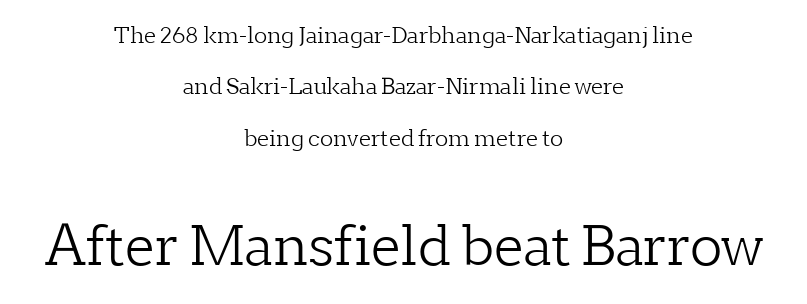
The image shows 54 px light serif type, upright; set centered, loose line spacing (2.33x), normal letter spacing, not underlined; the second (bottom) block is 2.45x larger; low stroke contrast and a medium x-height.
